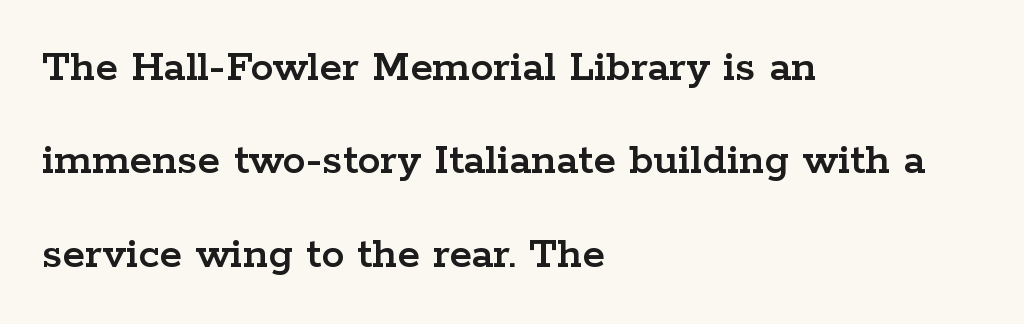
Examine the stroke ends and you'll spot serifs. Glance below the letters and you will spot only blank space. Casual observation: everything's shoved over to the left. Nope, not italic — everything's standing straight.
